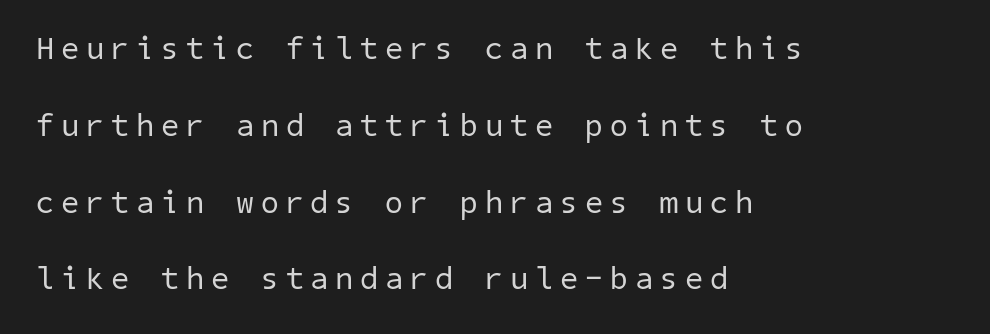
{"serif": "no", "bold": "no", "weight": "regular", "width": "normal", "stroke_contrast": "low", "x_height": "medium", "underline": "no", "align": "left", "line_spacing": "loose", "line_spacing_ratio": 2.4, "letter_spacing": "wide", "letter_spacing_em": 0.23, "glyph_px": 32}
